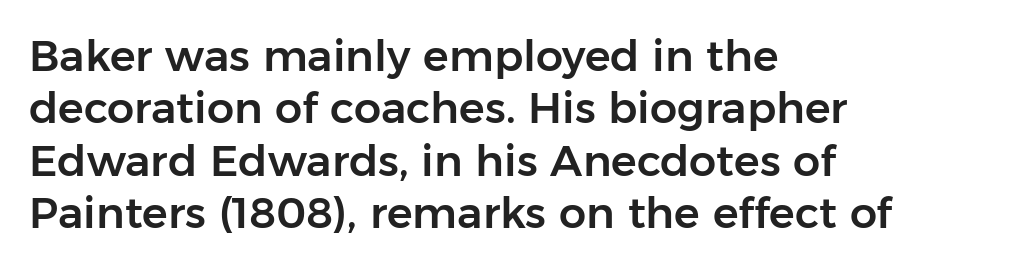
Q: Is the text italic (slanted)? A: No, it is upright.
Q: Is the typeface a serif or a sans-serif typeface? A: Sans-serif.
Q: Is the text underlined? A: No.
Q: How is the paragraph aligned? A: Left-aligned.
Q: Is the spacing between letters normal or unusually wide? A: Normal.
Q: Width (condensed, normal, or wide)? A: Normal.
Q: Stroke contrast? A: Low.
Q: x-height? A: Medium.
Q: Monospaced? A: No.
